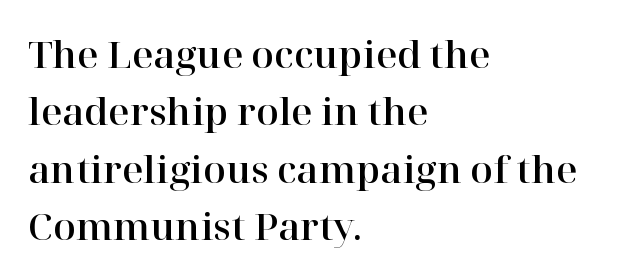
The image shows 37 px serif type, upright; set left-aligned, normal line spacing (1.55x), normal letter spacing, not underlined; high stroke contrast and a medium x-height.
